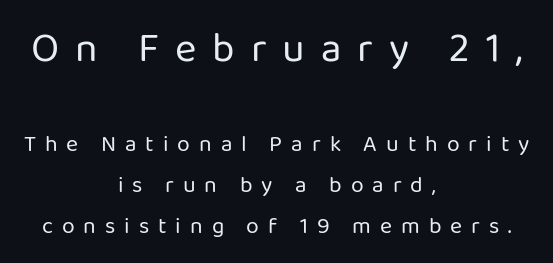
A typesetter would call this proportional, since set widths differ per character. These lines are centered, leaving both edges ragged. Type size steps down from the first block to the second. The face used here is rendered with a markedly widened letterfit.
